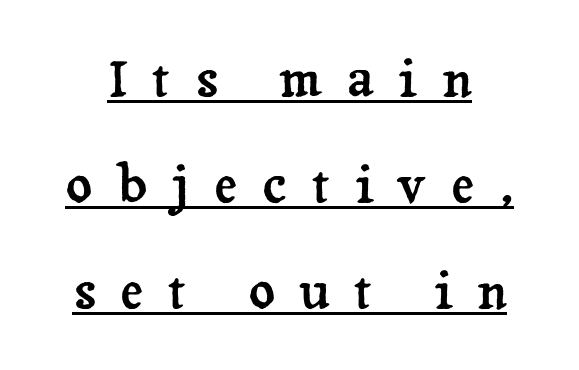
Is this a fixed-width face? No — the glyphs have proportional, varying widths. A continuous stroke trails under the words, as in a hyperlink. What stands out about the letter spacing? Its width — letters are far apart. Italic? Not at all — the glyphs are vertical.
